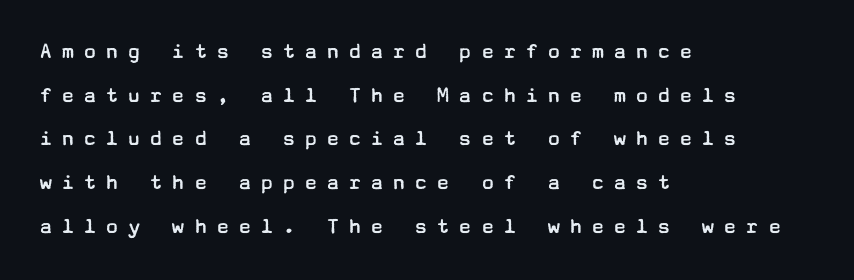
{"italic": "no", "bold": "no", "underline": "no", "align": "left", "line_spacing": "loose", "line_spacing_ratio": 1.9, "letter_spacing": "wide", "letter_spacing_em": 0.36, "glyph_px": 23}
